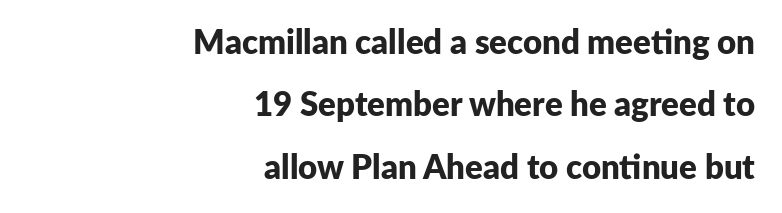
{"serif": "no", "italic": "no", "bold": "yes", "weight": "bold", "width": "normal", "stroke_contrast": "low", "x_height": "medium", "monospaced": "no", "underline": "no", "align": "right", "line_spacing_ratio": 1.89, "letter_spacing": "normal", "letter_spacing_em": 0.0, "glyph_px": 33}
